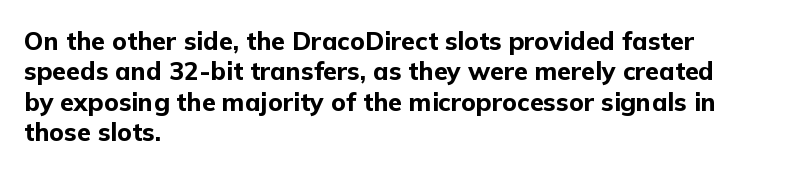
Each line starts at the same left margin while the right side varies. Words appear dense and cohesive because spacing is normal. What weight is shown? A full bold with thick strokes. Nope, not italic — everything's standing straight.
